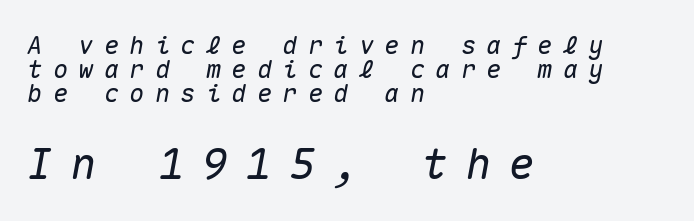
The image shows 43 px text type, italic (leaning right), monospaced; set left-aligned, tight line spacing (0.97x), unusually wide letter spacing (+0.42 em), not underlined; the second (bottom) block is 1.72x larger; medium stroke contrast and a medium x-height.
